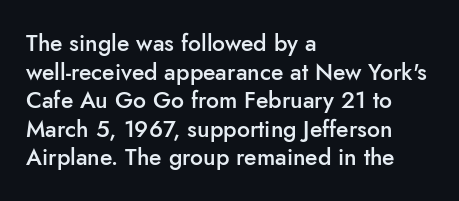
The passage shown is not underscored anywhere. On the weight axis this lands at semibold, roughly 600. Nothing unusual about the tracking: characters are spaced as the font intends. This is roman type, the default non-slanted kind. The paragraph has a hard left edge and a soft right edge.
